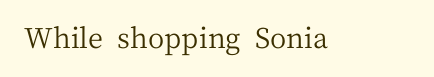
What stands out about the letter spacing? Nothing — it is the standard amount. Vertical strokes here are truly vertical. Anything drawn beneath the words? Only blank space. Is this a fixed-width face? No — the glyphs have proportional, varying widths. The characters display serif detailing at their extremities.
